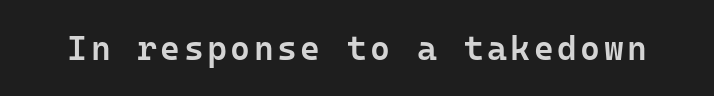
{"serif": "no", "italic": "no", "bold": "semi", "weight": "semibold", "width": "normal", "stroke_contrast": "low", "x_height": "medium", "monospaced": "yes", "underline": "no", "glyph_px": 34}
